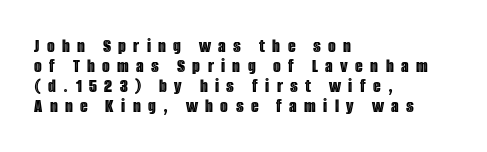
The image shows 20 px text type, upright; set left-aligned, tight line spacing (1.0x), unusually wide letter spacing (+0.37 em), not underlined.
